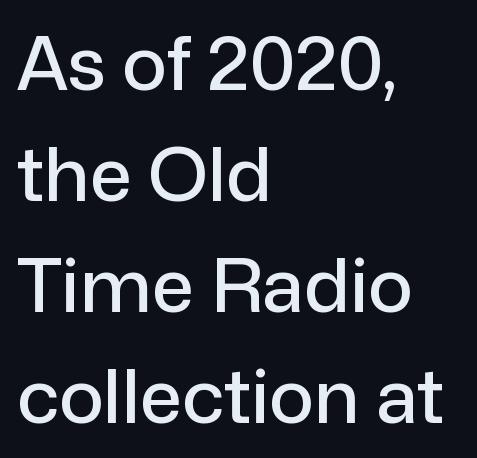
The image shows 75 px sans-serif type, upright; set left-aligned, normal line spacing (1.48x), normal letter spacing, not underlined; low stroke contrast and a medium x-height.
